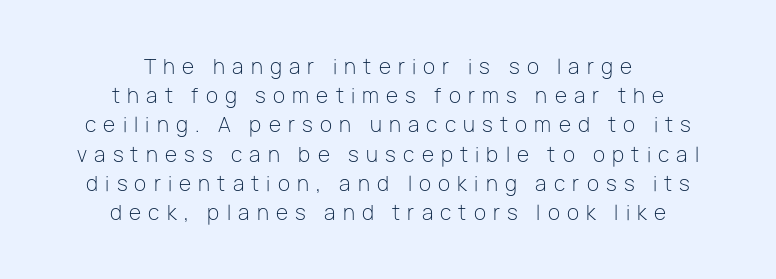
{"italic": "no", "bold": "no", "underline": "no", "align": "center", "line_spacing": "normal", "line_spacing_ratio": 1.46, "letter_spacing": "wide", "letter_spacing_em": 0.36, "glyph_px": 20}
